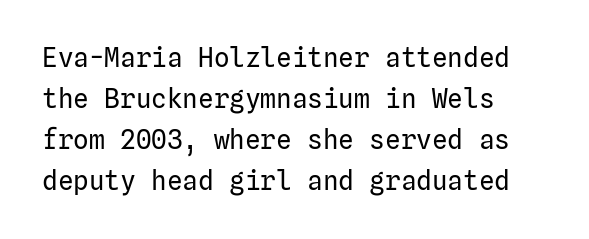
Q: Is the text bold? A: No.
Q: Is the text italic (slanted)? A: No, it is upright.
Q: Is the text underlined? A: No.
Q: How is the paragraph aligned? A: Left-aligned.
Q: Is the spacing between letters normal or unusually wide? A: Normal.
Q: Is the spacing between lines tight, normal or loose? A: Normal.
